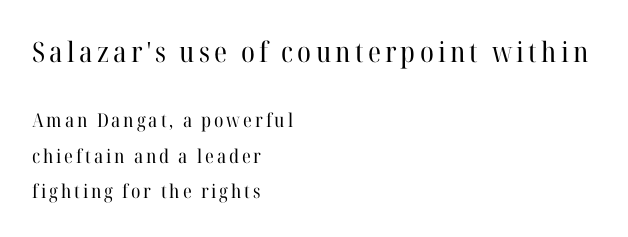
Summary of weight: not heavy and not bold. Line starts are locked; line ends wander. Descenders are the only things crossing below the line. The axis of the letterforms is exactly vertical.
